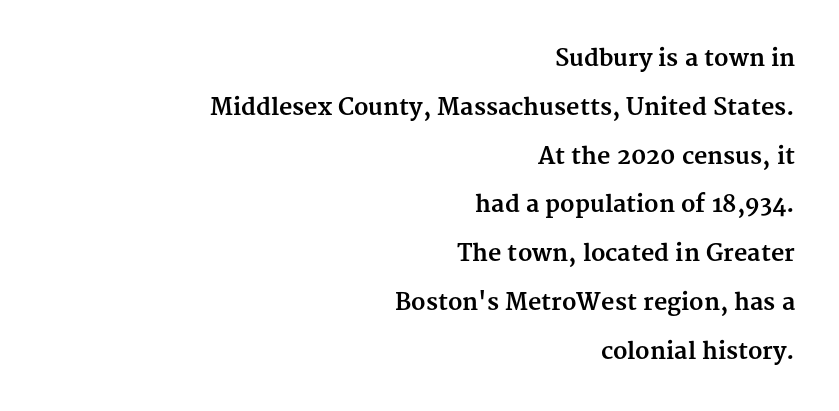
Regarding leading, the lines here are spaced well apart. Teacher's note: observe the even right margin — that is flush-right alignment. The strokes are fattened all the way to bold. Students, note that the glyphs here touch the page at normal intervals. Is there any slant? The stems are plumb. Letters rest on an invisible, unmarked baseline.
